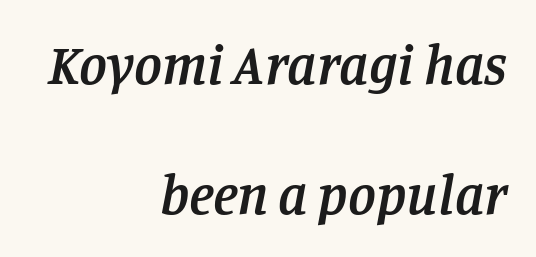
{"serif": "yes", "italic": "yes", "lean": "right", "slant_degrees": 11, "bold": "semi", "weight": "semibold", "width": "normal", "stroke_contrast": "low", "x_height": "large", "monospaced": "no", "underline": "no", "align": "right", "line_spacing": "loose", "line_spacing_ratio": 2.32, "letter_spacing": "normal", "letter_spacing_em": 0.0, "glyph_px": 56}
